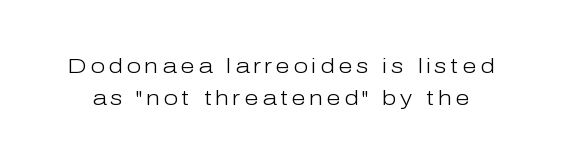
These glyphs show unthickened strokes, regular width or finer. The gap between lines stays unmarked. The specimen reads as upright at a glance. Whoever set this chose a conventional vertical rhythm.
